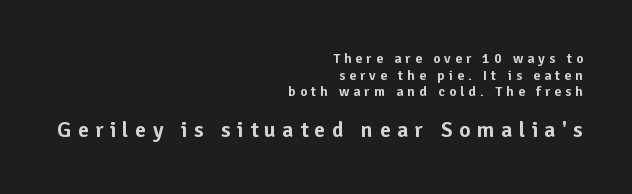
{"italic": "no", "underline": "no", "align": "right", "line_spacing_ratio": 1.18, "letter_spacing": "wide", "letter_spacing_em": 0.29, "larger_block": "second", "size_ratio": 1.57, "glyph_px": 22}
